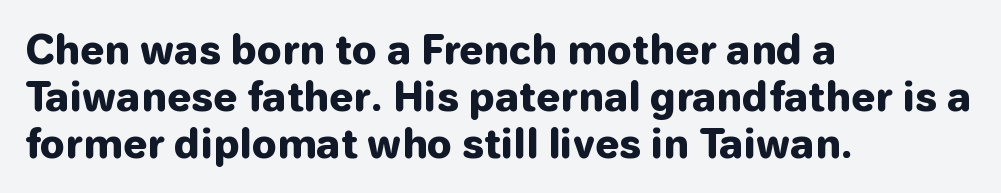
{"serif": "no", "italic": "no", "bold": "yes", "weight": "heavy", "width": "normal", "stroke_contrast": "low", "x_height": "medium", "monospaced": "no", "underline": "no", "align": "left", "line_spacing_ratio": 1.21, "letter_spacing": "normal", "letter_spacing_em": 0.0, "glyph_px": 39}
